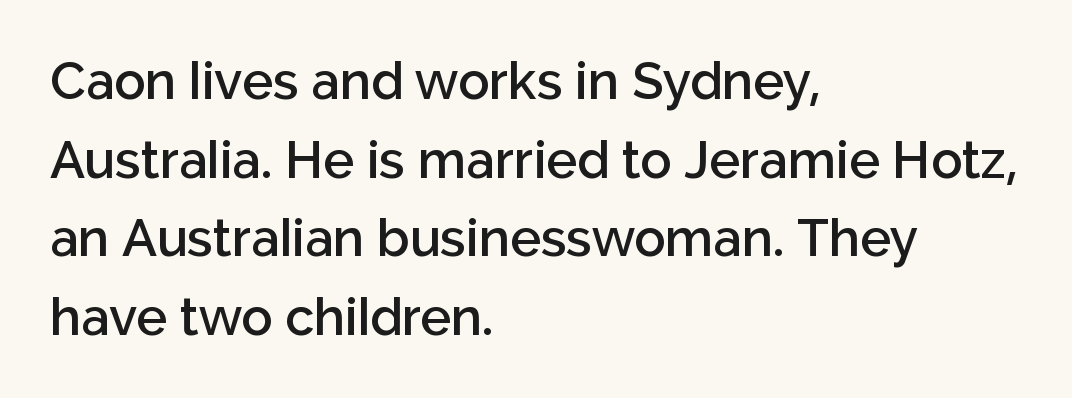
{"serif": "no", "italic": "no", "bold": "semi", "weight": "semibold", "width": "normal", "stroke_contrast": "low", "x_height": "medium", "monospaced": "no", "underline": "no", "align": "left", "line_spacing": "normal", "line_spacing_ratio": 1.51, "letter_spacing": "normal", "letter_spacing_em": 0.0, "glyph_px": 52}
